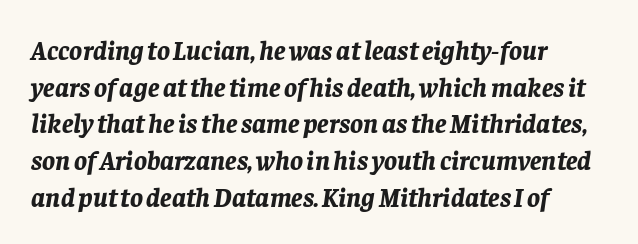
An italicized treatment has been applied to the whole sample. Vertical spacing — default. Reading down the block, your eye returns to a fixed left position each line. The gaps between neighbouring characters are ordinary and unremarkable.
